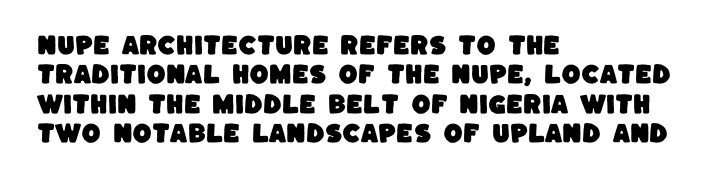
The image shows 22 px text type; set left-aligned, normal line spacing (1.33x), normal letter spacing, not underlined.
